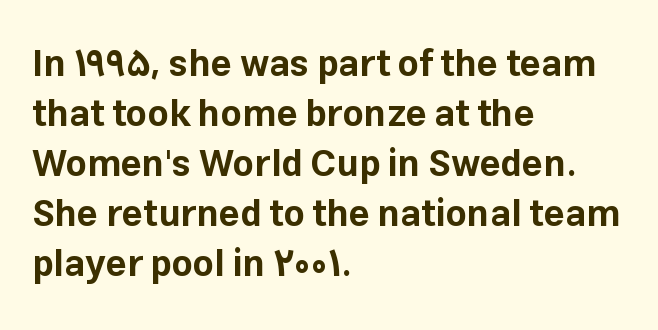
Quick note: interline space is typical. Ordinary non-slanted type is in use. Is the block centered? No — it sits flush against the left margin. Each letter's strokes conclude bluntly, with no projecting serifs.
